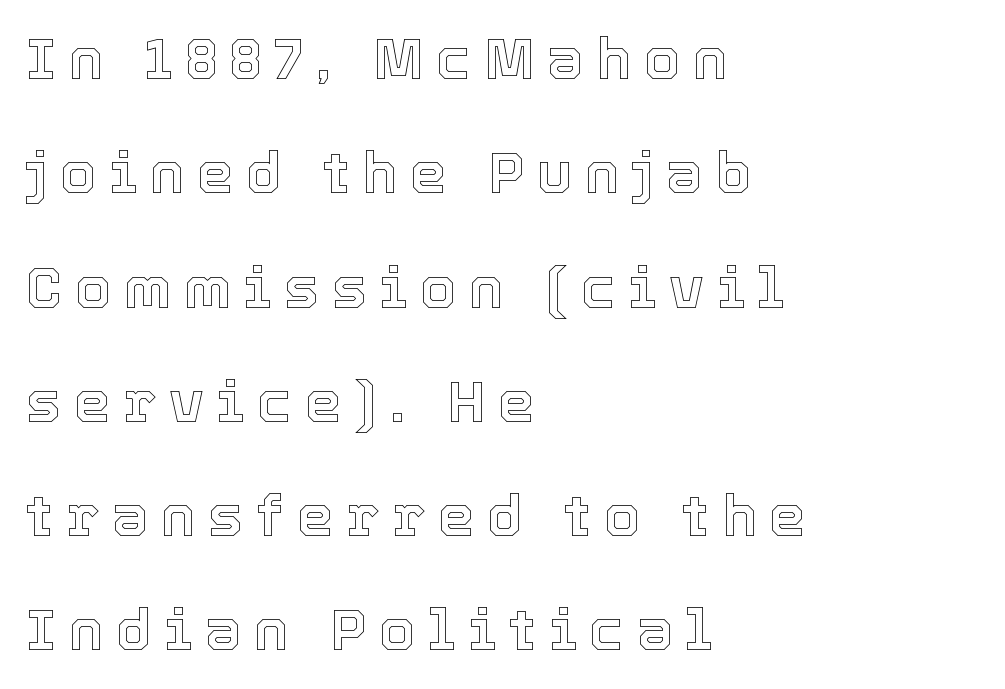
{"italic": "no", "width": "normal", "x_height": "medium", "monospaced": "no", "underline": "no", "align": "left", "line_spacing": "loose", "line_spacing_ratio": 1.97, "letter_spacing": "wide", "letter_spacing_em": 0.22, "glyph_px": 58}
